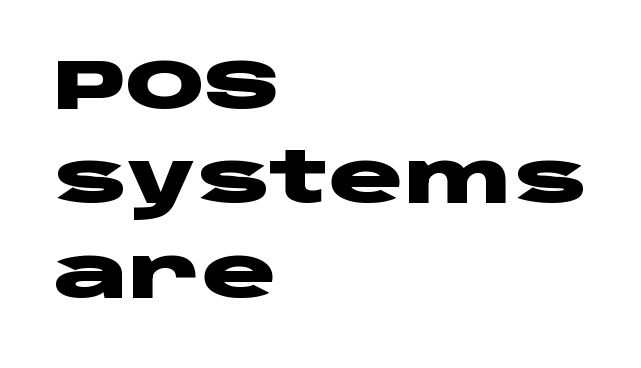
Q: Is the text bold? A: Yes.
Q: Is the text italic (slanted)? A: No, it is upright.
Q: Is the typeface a serif or a sans-serif typeface? A: Sans-serif.
Q: Is the text underlined? A: No.
Q: How is the paragraph aligned? A: Left-aligned.
Q: Is the spacing between letters normal or unusually wide? A: Normal.
Q: Is the spacing between lines tight, normal or loose? A: Normal.
Q: Width (condensed, normal, or wide)? A: Wide.
Q: Stroke contrast? A: Low.
Q: x-height? A: Large.
Q: Monospaced? A: No.
